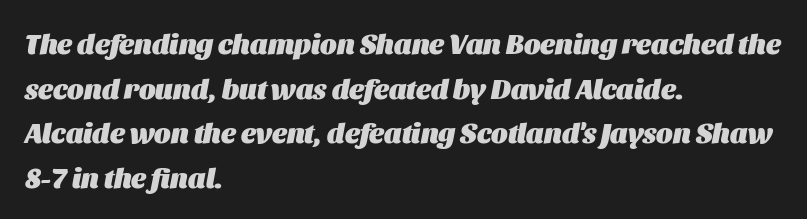
{"italic": "yes", "lean": "right", "slant_degrees": 11, "bold": "yes", "weight": "heavy", "width": "normal", "stroke_contrast": "medium", "x_height": "large", "monospaced": "no", "underline": "no", "align": "left", "line_spacing": "normal", "line_spacing_ratio": 1.59, "letter_spacing": "normal", "letter_spacing_em": 0.0, "glyph_px": 28}
